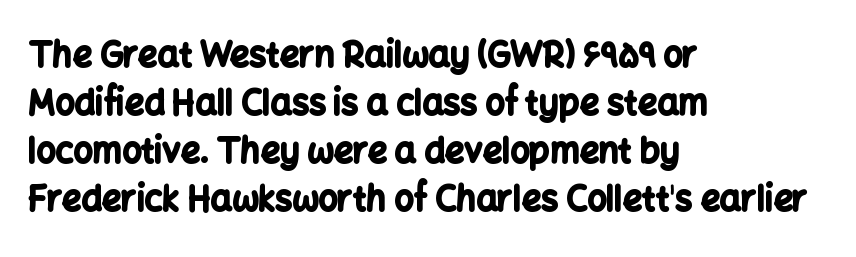
Every row of glyphs begins at an identical x-position on the left. The tracking reads as untouched default to a designer's eye. The designer left line spacing at the default. Anything drawn beneath the words? Only blank space. Type style note: lacks serifs.
